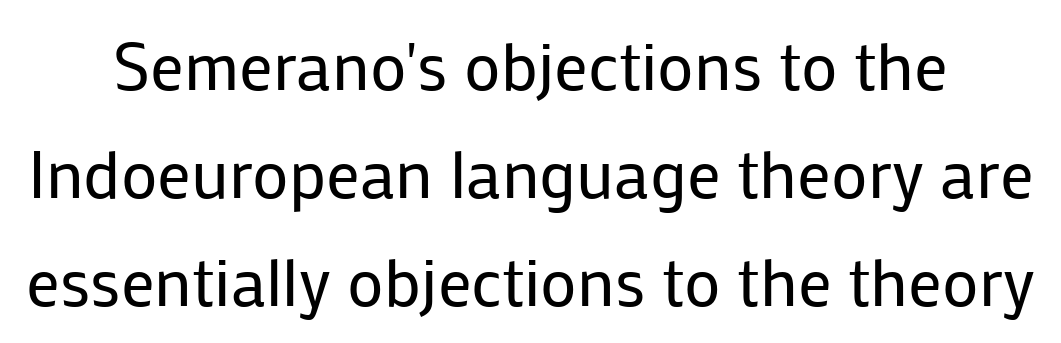
{"serif": "no", "italic": "no", "bold": "no", "weight": "regular", "width": "normal", "stroke_contrast": "low", "x_height": "medium", "monospaced": "no", "underline": "no", "line_spacing": "normal", "line_spacing_ratio": 1.61, "letter_spacing": "normal", "letter_spacing_em": 0.0, "glyph_px": 67}
